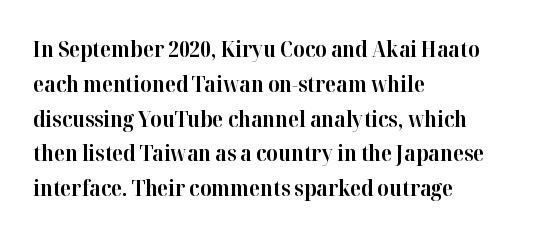
One-word summary of the alignment: left. Characters remain perfectly vertical along every line. Words float on clear page, feet unadorned. Look at the tracking — it's just the regular setting, nothing added.
